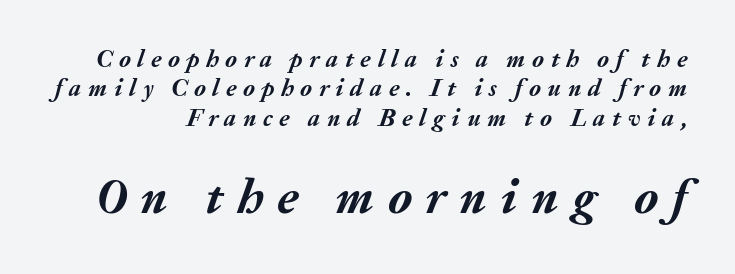
Q: Is the text bold? A: Yes.
Q: Is the text italic (slanted)? A: Yes, it leans right by about 20 degrees.
Q: Is the text underlined? A: No.
Q: Is the spacing between letters normal or unusually wide? A: Unusually wide.
Q: Which block of text is set in a larger size, the first (top) or the second (bottom)? A: The second (bottom) one.
Q: Width (condensed, normal, or wide)? A: Normal.
Q: Stroke contrast? A: Medium.
Q: x-height? A: Medium.
Q: Monospaced? A: No.
